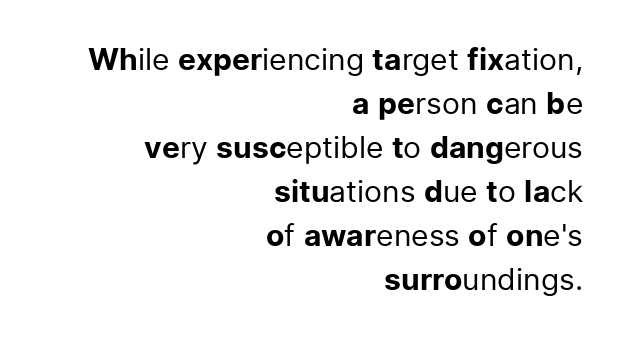
{"serif": "no", "italic": "no", "bold": "no", "weight": "regular", "width": "normal", "stroke_contrast": "low", "x_height": "medium", "monospaced": "no", "underline": "no", "align": "right", "line_spacing": "normal", "line_spacing_ratio": 1.47, "letter_spacing": "normal", "letter_spacing_em": 0.0, "glyph_px": 30}
